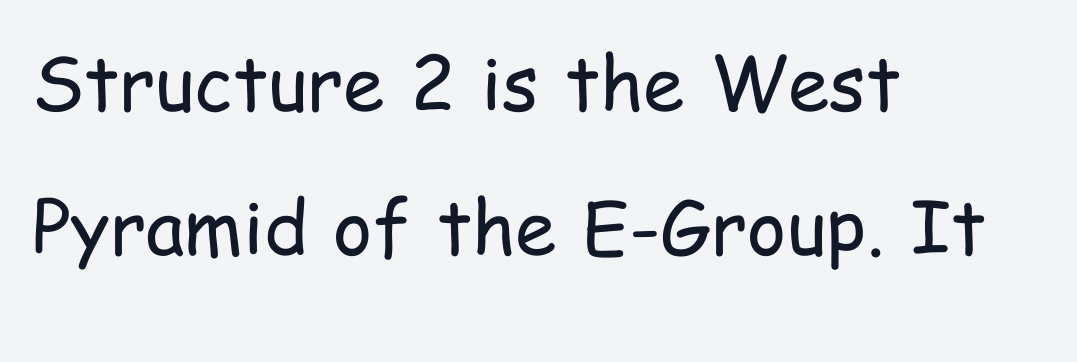
{"serif": "no", "italic": "no", "bold": "no", "weight": "regular", "width": "condensed", "stroke_contrast": "low", "x_height": "medium", "monospaced": "no", "underline": "no", "align": "left", "line_spacing": "loose", "line_spacing_ratio": 1.92, "letter_spacing": "normal", "letter_spacing_em": 0.0, "glyph_px": 75}
